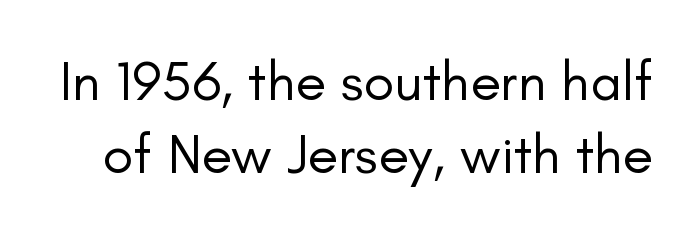
Q: Is the text bold? A: No.
Q: Is the text italic (slanted)? A: No, it is upright.
Q: Is the typeface a serif or a sans-serif typeface? A: Sans-serif.
Q: Is the text underlined? A: No.
Q: Is the spacing between letters normal or unusually wide? A: Normal.
Q: Is the spacing between lines tight, normal or loose? A: Normal.
Q: Width (condensed, normal, or wide)? A: Normal.
Q: Stroke contrast? A: Low.
Q: x-height? A: Small.
Q: Monospaced? A: No.
